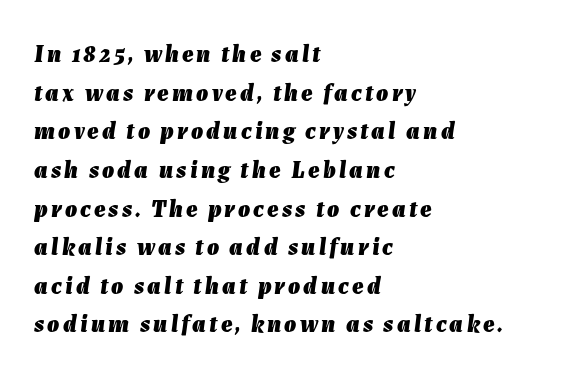
Q: Is the text bold? A: Yes.
Q: Is the text italic (slanted)? A: Yes, it leans right by about 7 degrees.
Q: Is the text underlined? A: No.
Q: How is the paragraph aligned? A: Left-aligned.
Q: Is the spacing between lines tight, normal or loose? A: Normal.
